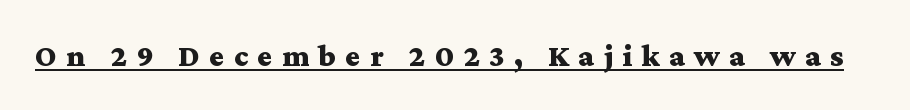
{"serif": "yes", "italic": "no", "bold": "yes", "weight": "bold", "width": "wide", "stroke_contrast": "medium", "x_height": "medium", "monospaced": "no", "underline": "yes", "letter_spacing": "wide", "letter_spacing_em": 0.3, "glyph_px": 31}
